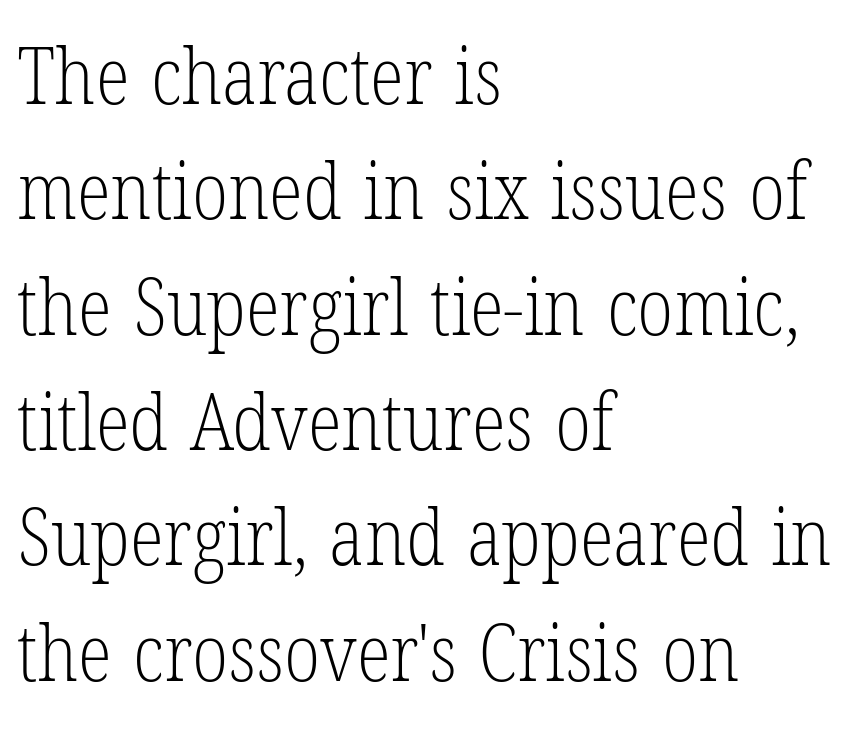
{"serif": "yes", "italic": "no", "bold": "no", "weight": "light", "width": "condensed", "stroke_contrast": "low", "x_height": "medium", "monospaced": "no", "underline": "no", "align": "left", "line_spacing": "normal", "line_spacing_ratio": 1.46, "letter_spacing": "normal", "letter_spacing_em": 0.0, "glyph_px": 79}
